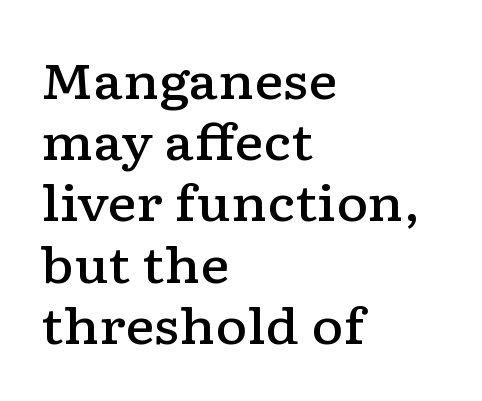
{"serif": "yes", "italic": "no", "bold": "semi", "weight": "semibold", "width": "wide", "stroke_contrast": "low", "x_height": "medium", "monospaced": "no", "underline": "no", "align": "left", "line_spacing": "normal", "line_spacing_ratio": 1.25, "letter_spacing": "normal", "letter_spacing_em": 0.0, "glyph_px": 49}
